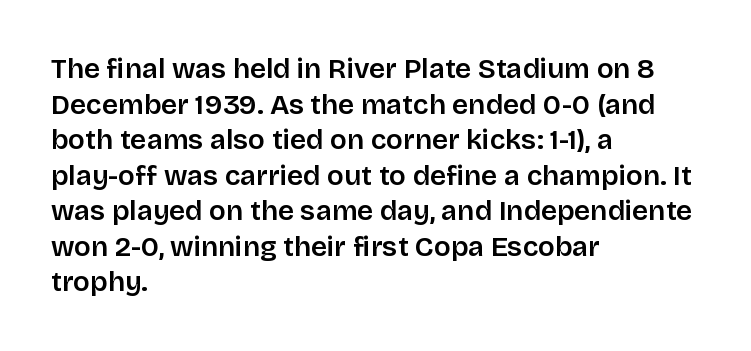
Q: Is the text italic (slanted)? A: No, it is upright.
Q: Is the typeface a serif or a sans-serif typeface? A: Sans-serif.
Q: Is the text underlined? A: No.
Q: How is the paragraph aligned? A: Left-aligned.
Q: Is the spacing between letters normal or unusually wide? A: Normal.
Q: Is the spacing between lines tight, normal or loose? A: Normal.
Q: Width (condensed, normal, or wide)? A: Normal.
Q: Stroke contrast? A: Low.
Q: x-height? A: Large.
Q: Monospaced? A: No.
